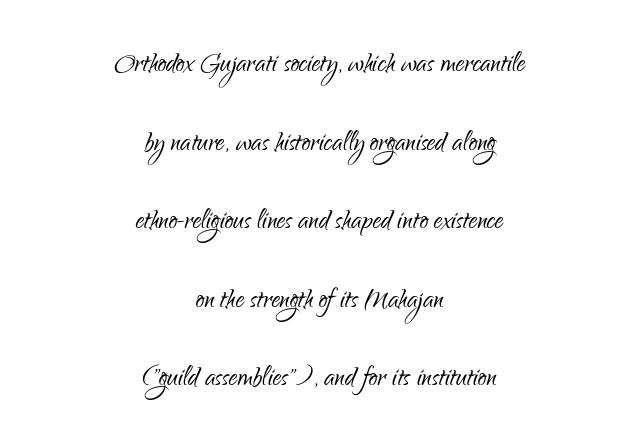
{"serif": "no", "bold": "no", "weight": "light", "width": "condensed", "stroke_contrast": "low", "x_height": "small", "monospaced": "no", "underline": "no", "align": "center", "line_spacing": "loose", "line_spacing_ratio": 2.31, "letter_spacing": "normal", "letter_spacing_em": 0.0, "glyph_px": 34}
